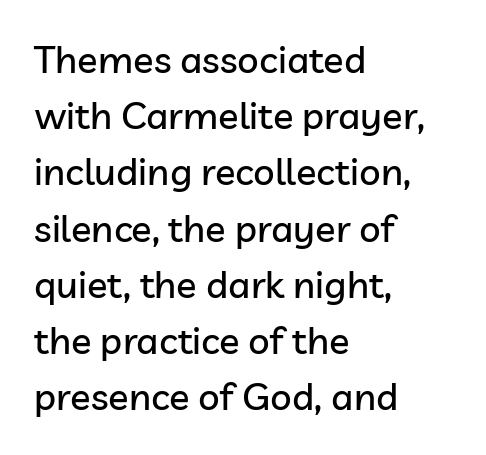
{"serif": "no", "italic": "no", "width": "normal", "stroke_contrast": "low", "x_height": "medium", "monospaced": "no", "underline": "no", "align": "left", "line_spacing": "normal", "line_spacing_ratio": 1.48, "letter_spacing": "normal", "letter_spacing_em": 0.0, "glyph_px": 38}
